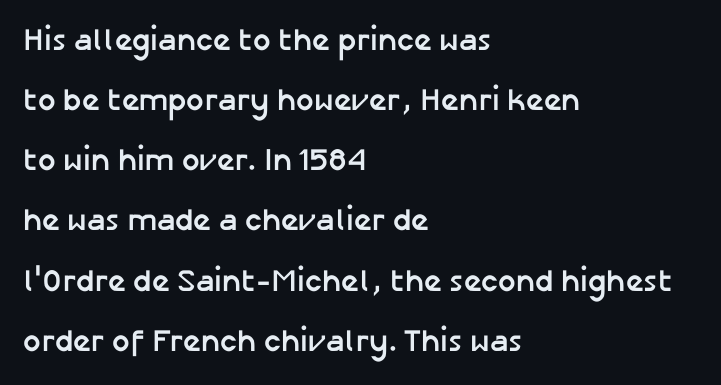
{"serif": "no", "italic": "no", "bold": "yes", "weight": "semibold", "width": "normal", "stroke_contrast": "low", "x_height": "medium", "monospaced": "no", "underline": "no", "align": "left", "line_spacing": "loose", "line_spacing_ratio": 1.94, "letter_spacing": "normal", "letter_spacing_em": 0.0, "glyph_px": 31}
